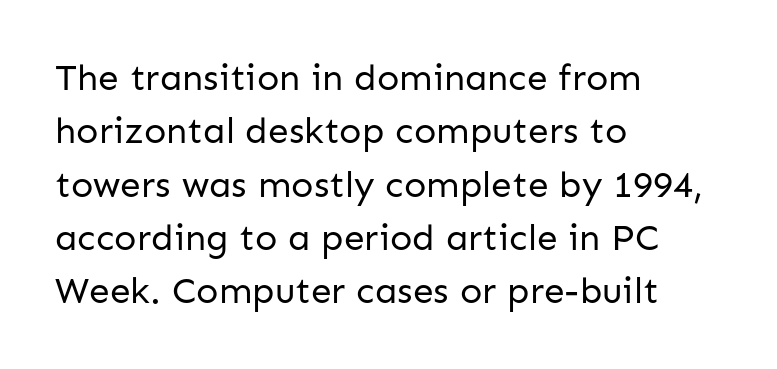
{"serif": "no", "italic": "no", "bold": "no", "weight": "regular", "width": "normal", "stroke_contrast": "low", "x_height": "medium", "monospaced": "no", "underline": "no", "align": "left", "line_spacing": "normal", "line_spacing_ratio": 1.44, "letter_spacing": "normal", "letter_spacing_em": 0.0, "glyph_px": 37}
